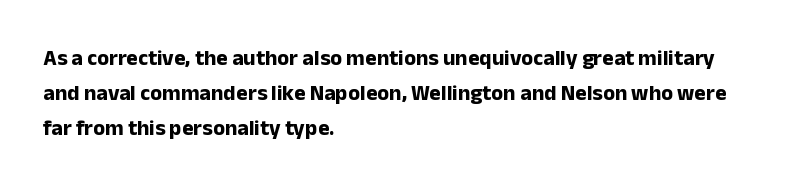
One-word summary of the alignment: left. Characters remain perfectly vertical along every line. Words float on clear page, feet unadorned. Look at the tracking — it's just the regular setting, nothing added.
